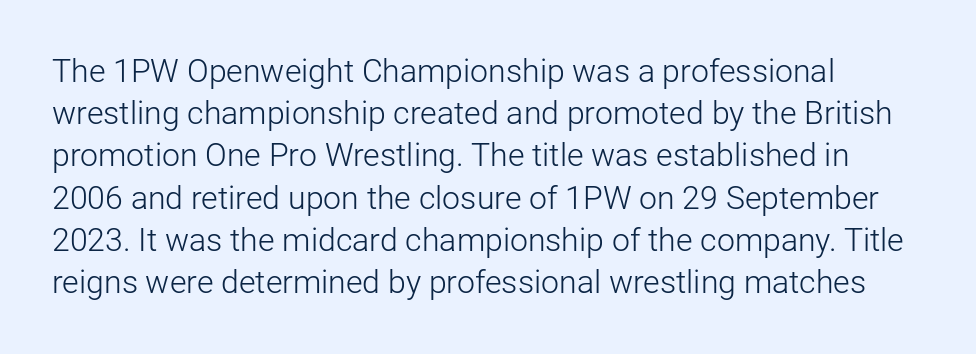
{"serif": "no", "italic": "no", "bold": "no", "weight": "light", "width": "normal", "stroke_contrast": "low", "x_height": "medium", "monospaced": "no", "underline": "no", "align": "left", "line_spacing": "normal", "line_spacing_ratio": 1.32, "letter_spacing": "normal", "letter_spacing_em": 0.0, "glyph_px": 32}
